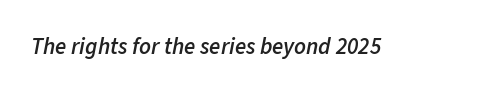
A bare baseline throughout the passage. Each word holds together tightly as a unit, with standard inter-letter gaps. Notice the strokes are somewhat thickened but not fully heavy: this is a semibold. Notice how the stems are inclined rather than vertical — that's the hallmark of italics.
